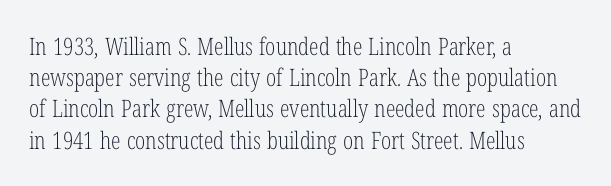
The ragged edge is on the right, which tells us the setting is flush left. The passage shown is not underscored anywhere. These lines were composed using upright roman letters. This sample uses plain, unmodified letter spacing. Reading down the column, the eye jumps a familiar distance to each next line.
